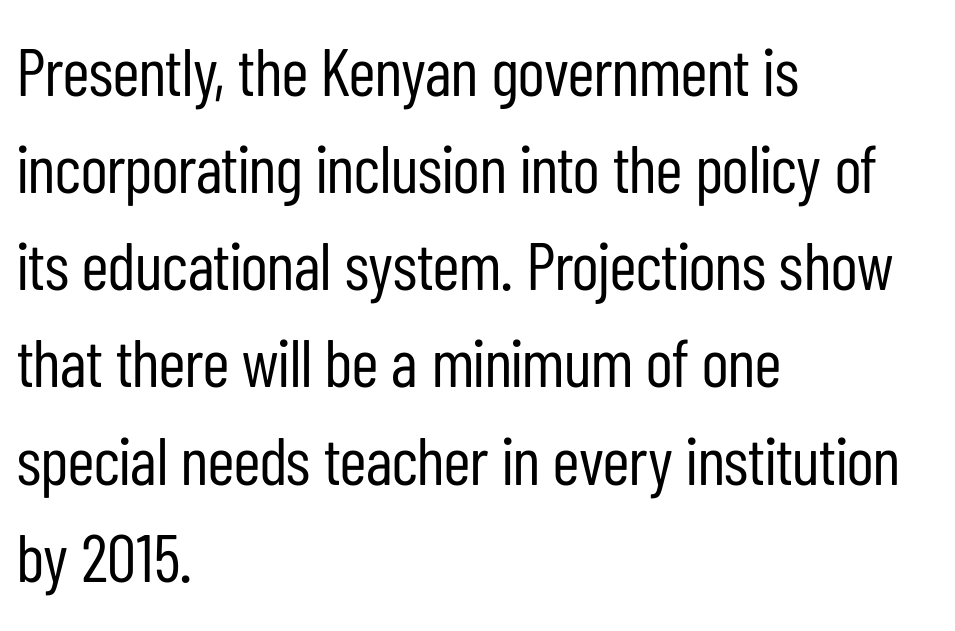
{"serif": "no", "italic": "no", "bold": "no", "weight": "regular", "width": "condensed", "stroke_contrast": "low", "x_height": "medium", "monospaced": "no", "underline": "no", "align": "left", "line_spacing": "normal", "line_spacing_ratio": 1.45, "letter_spacing": "normal", "letter_spacing_em": 0.0, "glyph_px": 67}
